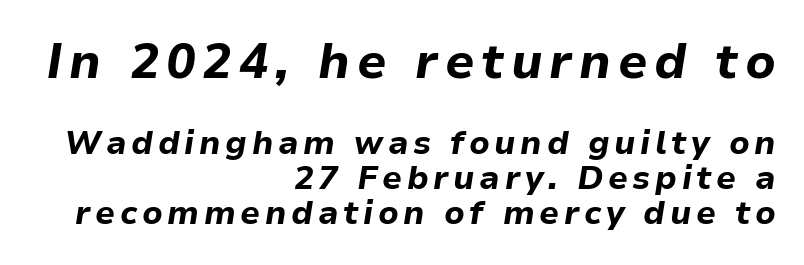
A dark, heavy texture on the line: the type is bold. Style check: oblique. This sample is right-justified, so line beginnings fall wherever the words allow. Compare the two chunks: the upper has the greater cap height. This rendering features lettering with no underline.
